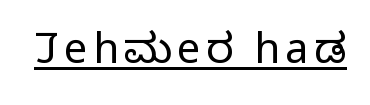
Q: Is the text bold? A: No.
Q: Is the text italic (slanted)? A: No, it is upright.
Q: Is the typeface a serif or a sans-serif typeface? A: Sans-serif.
Q: Is the text underlined? A: Yes.
Q: Width (condensed, normal, or wide)? A: Condensed.
Q: Stroke contrast? A: Low.
Q: x-height? A: Large.
Q: Monospaced? A: No.
